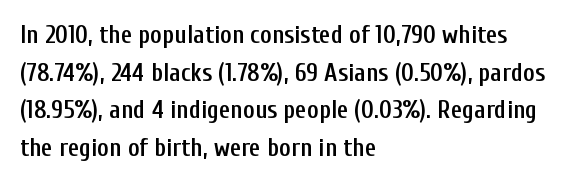
Q: Is the text bold? A: Semi-bold.
Q: Is the text italic (slanted)? A: No, it is upright.
Q: Is the text underlined? A: No.
Q: How is the paragraph aligned? A: Left-aligned.
Q: Is the spacing between letters normal or unusually wide? A: Normal.
Q: Is the spacing between lines tight, normal or loose? A: Normal.
